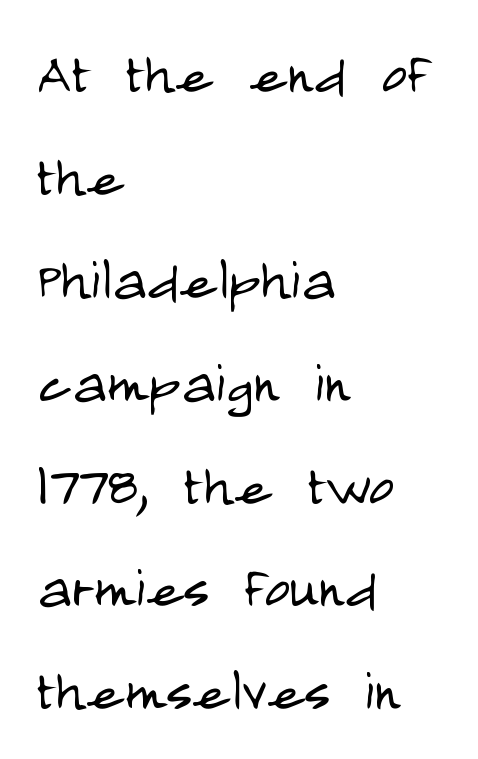
The image shows 70 px light, condensed sans-serif type, upright; set left-aligned, normal line spacing (1.47x), normal letter spacing, not underlined; low stroke contrast and a large x-height.
